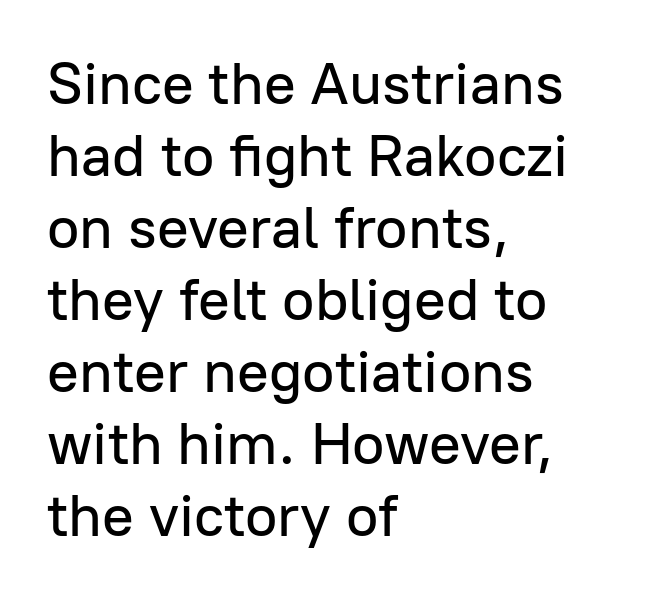
The image shows 59 px sans-serif type, upright; set left-aligned, line spacing 1.22x, normal letter spacing, not underlined; low stroke contrast and a medium x-height.
